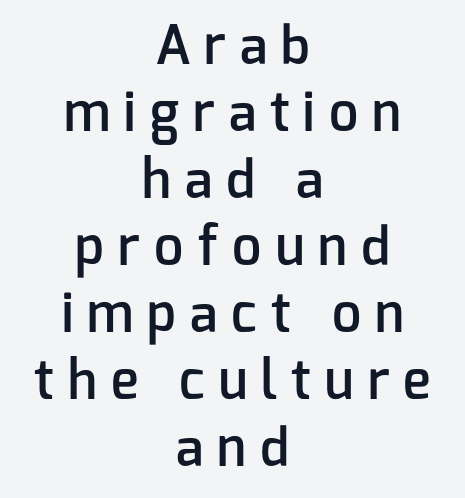
Leading matches the norm, producing a regular column. The characters display no serif detailing; their extremities are plain. Is there any slant? The stems are plumb. Visually the block forms a symmetrical silhouette, jagged on both flanks.
